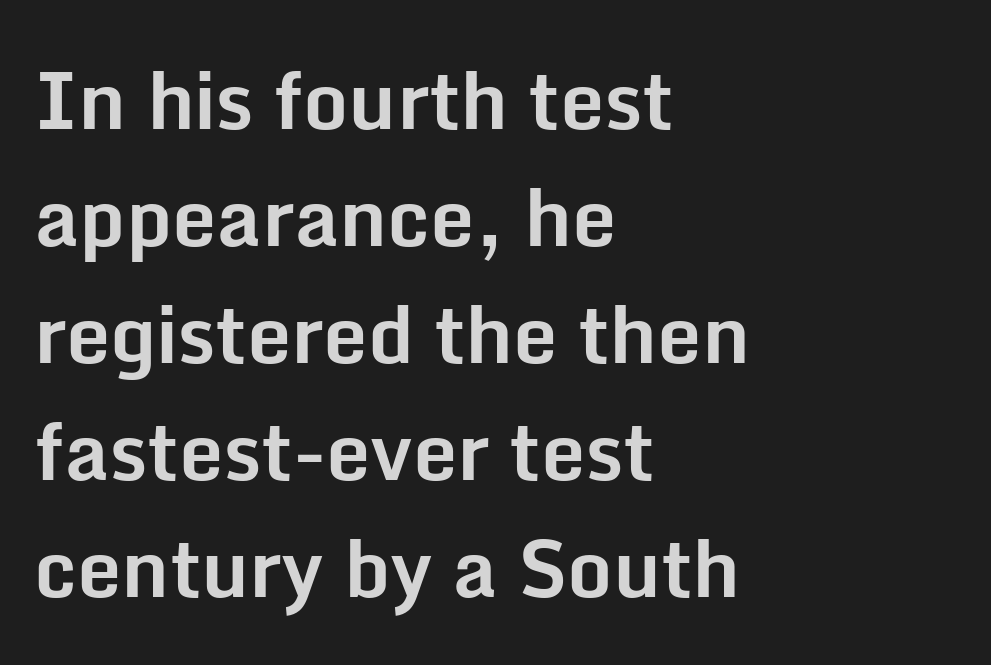
Q: Is the text bold? A: Yes.
Q: Is the text italic (slanted)? A: No, it is upright.
Q: Is the typeface a serif or a sans-serif typeface? A: Sans-serif.
Q: Is the text underlined? A: No.
Q: How is the paragraph aligned? A: Left-aligned.
Q: Is the spacing between letters normal or unusually wide? A: Normal.
Q: Is the spacing between lines tight, normal or loose? A: Normal.
Q: Width (condensed, normal, or wide)? A: Normal.
Q: Stroke contrast? A: Low.
Q: x-height? A: Medium.
Q: Monospaced? A: No.
